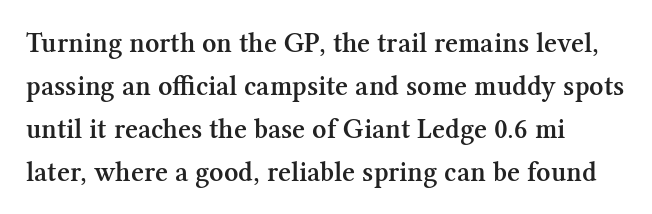
The passage shown has conventional tracking throughout. The typography opts for an upright posture over an oblique one. Rows of type keep a routine distance in the vertical direction. You can tell from the footed stems that serif type was used.
